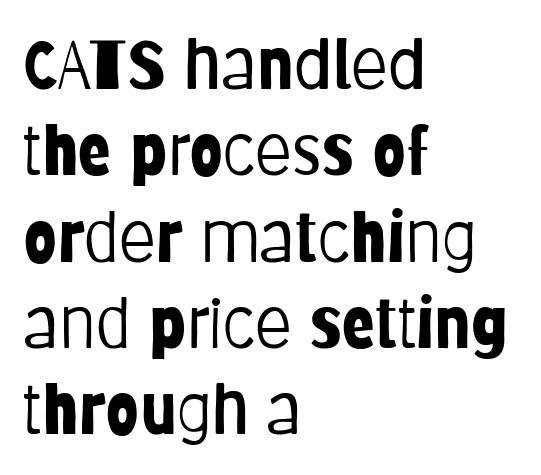
The image shows 68 px light, condensed sans-serif type, upright; set left-aligned, normal line spacing (1.27x), normal letter spacing, not underlined; low stroke contrast and a large x-height.
